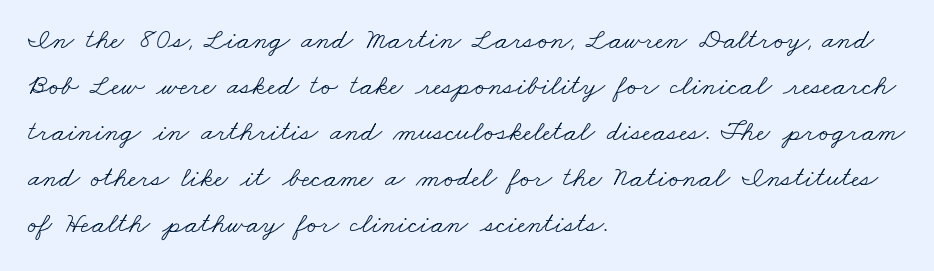
The image shows 29 px light, wide serif type; set left-aligned, normal line spacing (1.59x), normal letter spacing, not underlined; low stroke contrast and a small x-height.
